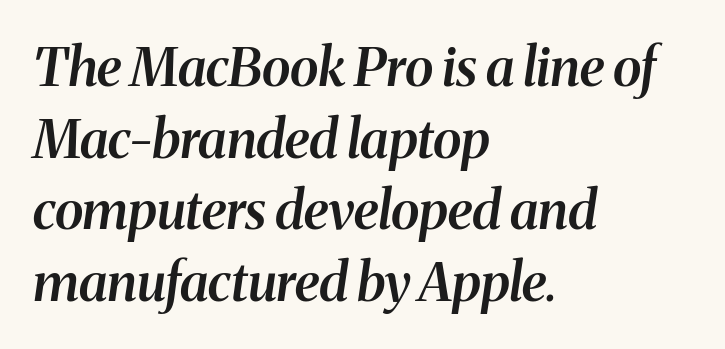
Q: Is the text bold? A: Semi-bold.
Q: Is the text italic (slanted)? A: Yes, it leans right by about 8 degrees.
Q: Is the typeface a serif or a sans-serif typeface? A: Serif.
Q: Is the text underlined? A: No.
Q: How is the paragraph aligned? A: Left-aligned.
Q: Is the spacing between letters normal or unusually wide? A: Normal.
Q: Is the spacing between lines tight, normal or loose? A: Normal.
Q: Width (condensed, normal, or wide)? A: Normal.
Q: Stroke contrast? A: Medium.
Q: x-height? A: Medium.
Q: Monospaced? A: No.
